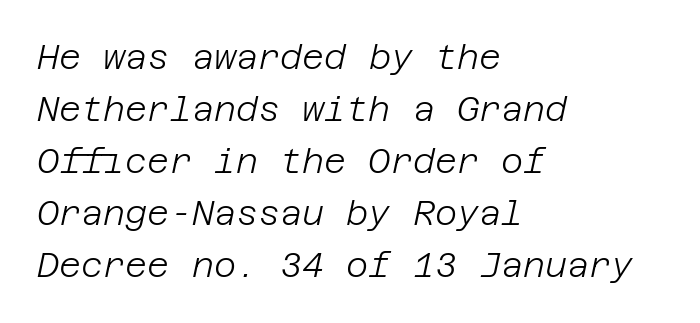
Q: Is the text bold? A: No.
Q: Is the text italic (slanted)? A: Yes, it leans right by about 12 degrees.
Q: Is the text underlined? A: No.
Q: How is the paragraph aligned? A: Left-aligned.
Q: Is the spacing between letters normal or unusually wide? A: Normal.
Q: Is the spacing between lines tight, normal or loose? A: Normal.
Q: Width (condensed, normal, or wide)? A: Normal.
Q: Stroke contrast? A: Low.
Q: x-height? A: Large.
